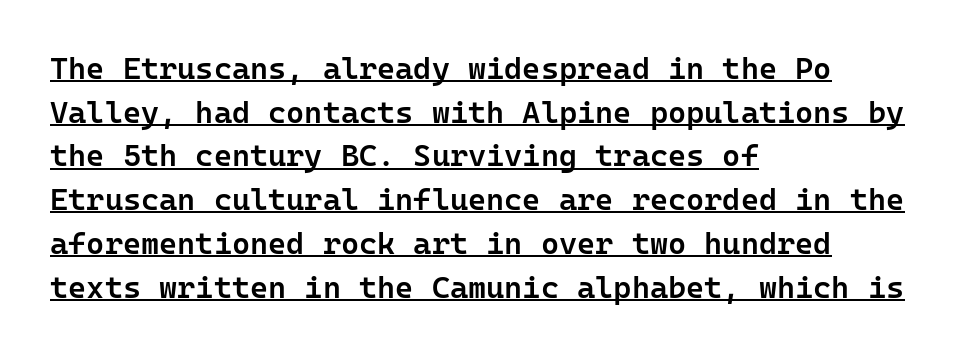
{"serif": "no", "italic": "no", "bold": "semi", "weight": "semibold", "width": "normal", "stroke_contrast": "low", "x_height": "medium", "monospaced": "yes", "underline": "yes", "align": "left", "line_spacing": "normal", "line_spacing_ratio": 1.41, "letter_spacing": "normal", "letter_spacing_em": 0.0, "glyph_px": 31}
